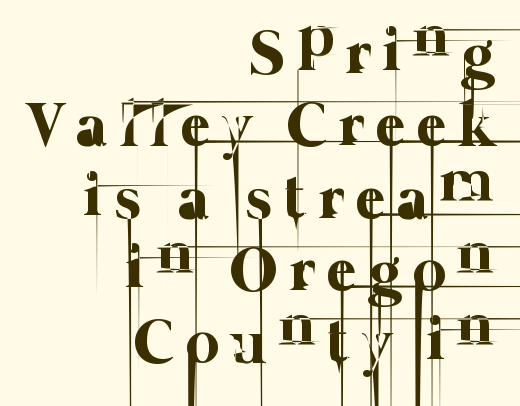
Words float on clear page, feet unadorned. Looks like regular typesetting: each glyph gets only the width it needs. Leading is clearly below the norm, producing a dense column. Heaviness? Minimal to ordinary, like unemphasized prose. The text block is weighted toward the right margin, trailing off unevenly leftward.
